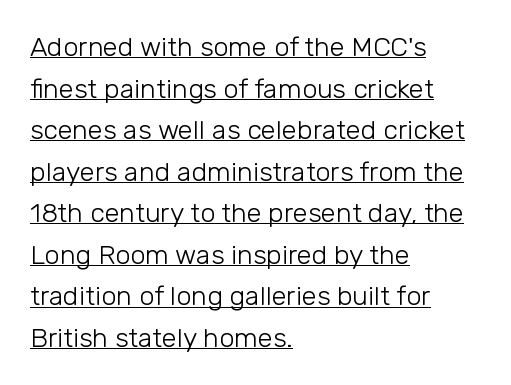
The image shows 27 px text type, upright; set left-aligned, normal line spacing (1.54x), normal letter spacing, underlined.
